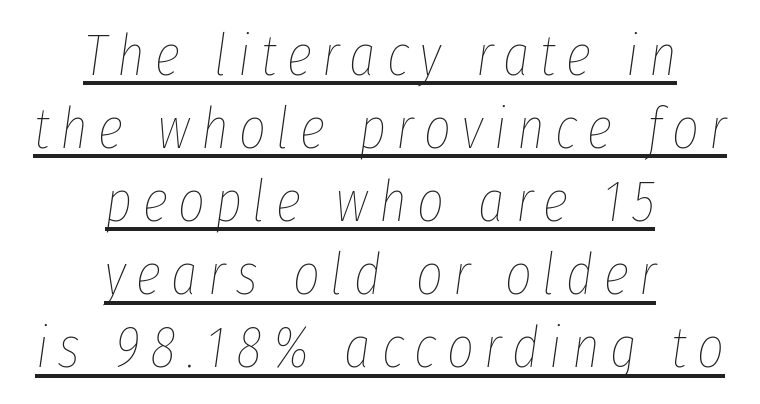
Is this a fixed-width face? No — the glyphs have proportional, varying widths. On a weight scale, this lands at 450 or below. The passage is arranged like a title page — every line centered. This is underlined copy, the kind a proofreader might mark for attention. Evenly set lines give the paragraph a standard silhouette.
